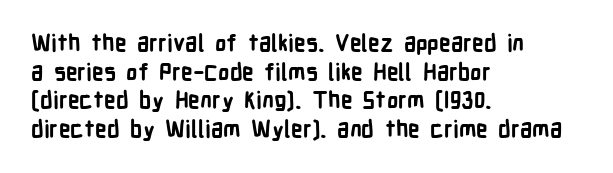
In CSS terms this would be text-align: left. On the weight axis this lands at bold, roughly 700. No word sits above an underline. Regarding leading, the lines here are spaced in the standard way. Quick note: not italic, upright. Glyph-to-glyph distance matches everyday printed text.
